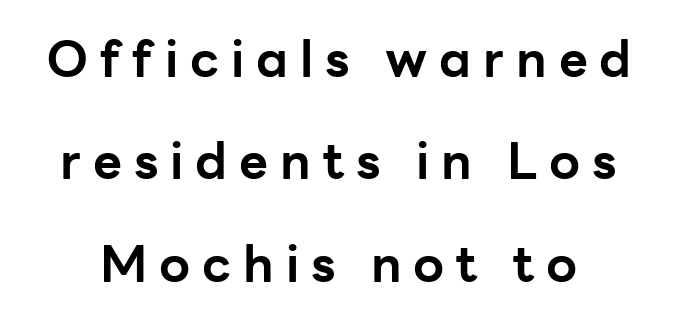
{"serif": "no", "italic": "no", "bold": "yes", "weight": "bold", "width": "normal", "stroke_contrast": "low", "x_height": "medium", "monospaced": "no", "underline": "no", "line_spacing": "loose", "line_spacing_ratio": 2.05, "letter_spacing": "wide", "letter_spacing_em": 0.24, "glyph_px": 50}
